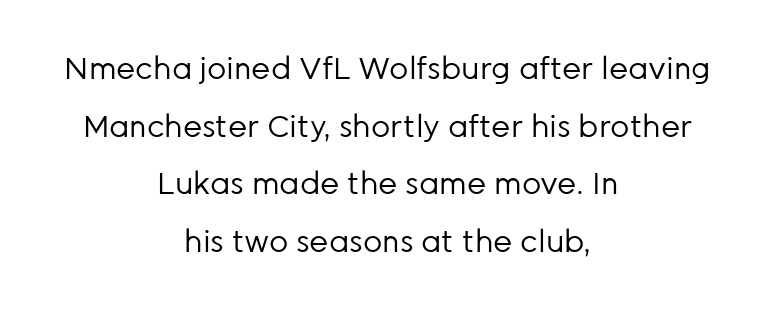
Q: Is the text bold? A: No.
Q: Is the text italic (slanted)? A: No, it is upright.
Q: Is the typeface a serif or a sans-serif typeface? A: Sans-serif.
Q: Is the text underlined? A: No.
Q: How is the paragraph aligned? A: Centered.
Q: Is the spacing between letters normal or unusually wide? A: Normal.
Q: Is the spacing between lines tight, normal or loose? A: Loose.
Q: Width (condensed, normal, or wide)? A: Normal.
Q: Stroke contrast? A: Low.
Q: x-height? A: Medium.
Q: Monospaced? A: No.
